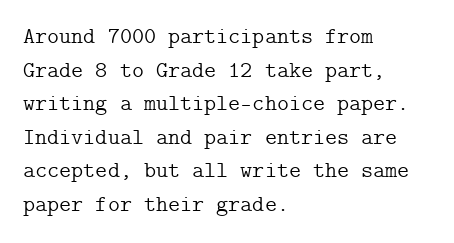
{"italic": "no", "bold": "no", "underline": "no", "align": "left", "line_spacing": "normal", "line_spacing_ratio": 1.46, "letter_spacing": "normal", "letter_spacing_em": 0.0, "glyph_px": 23}
